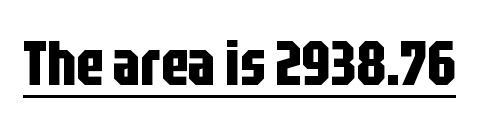
Q: Is the text bold? A: Yes.
Q: Is the text italic (slanted)? A: No, it is upright.
Q: Is the typeface a serif or a sans-serif typeface? A: Sans-serif.
Q: Is the text underlined? A: Yes.
Q: Is the spacing between letters normal or unusually wide? A: Normal.
Q: Width (condensed, normal, or wide)? A: Condensed.
Q: Stroke contrast? A: Low.
Q: x-height? A: Large.
Q: Monospaced? A: No.
